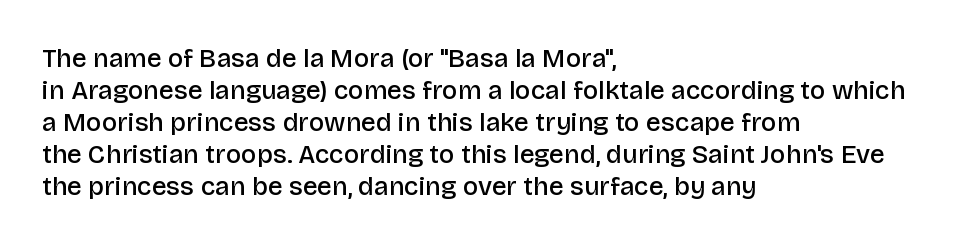
Each row of text sits above clean, open space. In CSS terms this would be text-align: left. Is the type bold? Partly — it's a semibold, heavier than regular but not fully bold. The font's upright variant was chosen for this text. Nothing unusual about the tracking: characters are spaced as the font intends.
